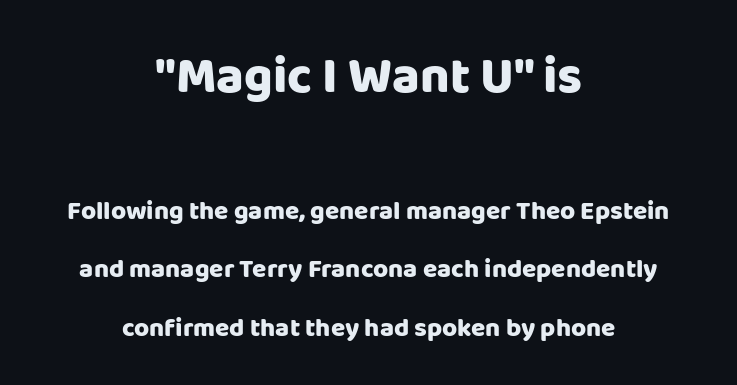
{"serif": "no", "italic": "no", "bold": "yes", "weight": "heavy", "width": "normal", "stroke_contrast": "low", "x_height": "large", "monospaced": "no", "underline": "no", "align": "center", "line_spacing": "loose", "line_spacing_ratio": 2.24, "letter_spacing": "normal", "letter_spacing_em": 0.0, "larger_block": "first", "size_ratio": 1.96, "glyph_px": 51}
